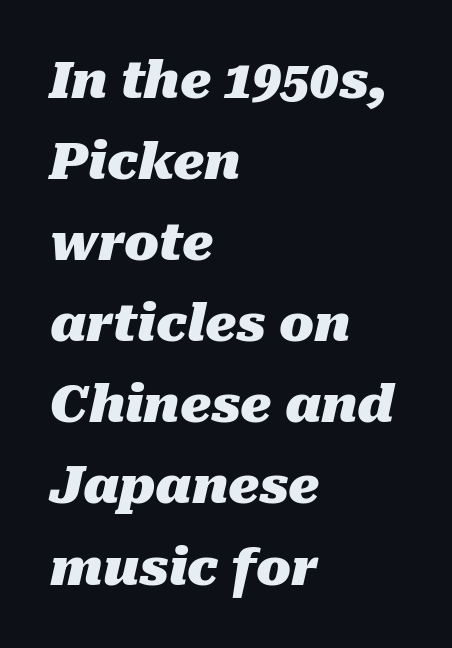
{"italic": "yes", "lean": "right", "slant_degrees": 10, "bold": "yes", "weight": "heavy", "width": "normal", "stroke_contrast": "medium", "x_height": "medium", "monospaced": "no", "underline": "no", "align": "left", "line_spacing": "normal", "line_spacing_ratio": 1.59, "letter_spacing": "normal", "letter_spacing_em": 0.0, "glyph_px": 51}
